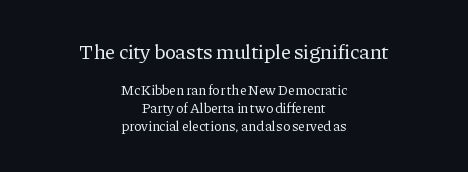
The image shows 21 px text type, upright; set centered, normal line spacing (1.29x), normal letter spacing, not underlined; the first (top) block is 1.5x larger.
